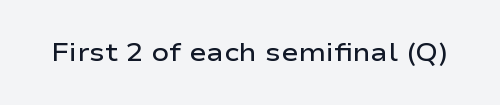
Ascenders rise straight up at ninety degrees. The typesetting leans somewhat heavy: a semibold. Observe the ordinary spacing: letters are neighbours, not strangers. Only glyphs here, with clear space below each row.
